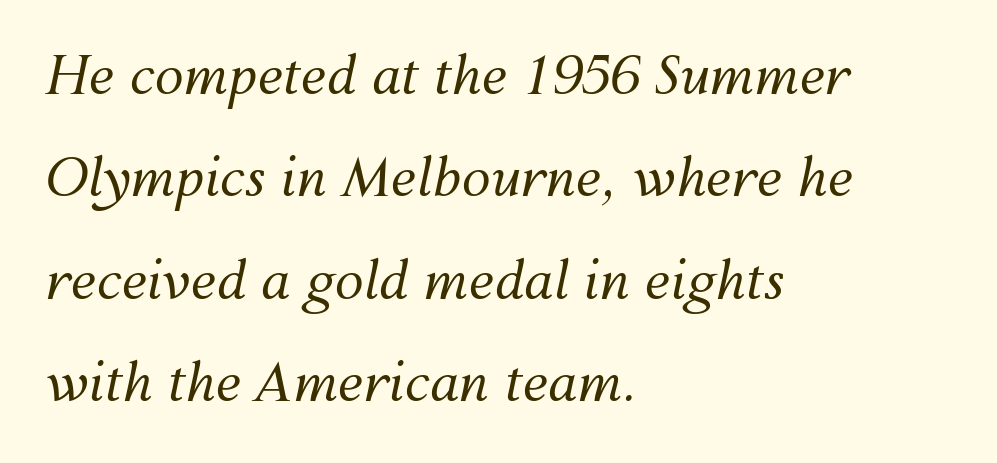
The image shows 52 px regular-weight type, italic (leaning right); set left-aligned, loose line spacing (1.97x), normal letter spacing, not underlined; medium stroke contrast and a medium x-height.
